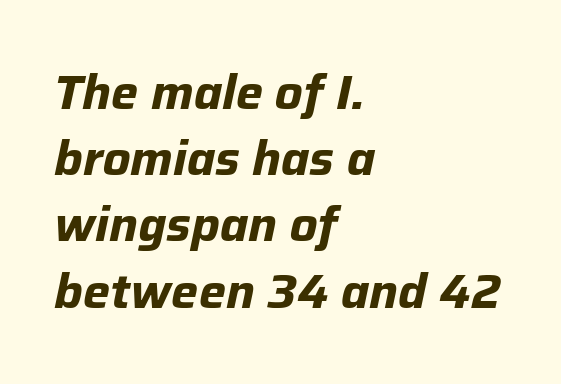
Q: Is the text bold? A: Yes.
Q: Is the text italic (slanted)? A: Yes, it leans right by about 12 degrees.
Q: Is the text underlined? A: No.
Q: How is the paragraph aligned? A: Left-aligned.
Q: Is the spacing between letters normal or unusually wide? A: Normal.
Q: Is the spacing between lines tight, normal or loose? A: Normal.
Q: Width (condensed, normal, or wide)? A: Normal.
Q: Stroke contrast? A: Low.
Q: x-height? A: Medium.
Q: Monospaced? A: No.
